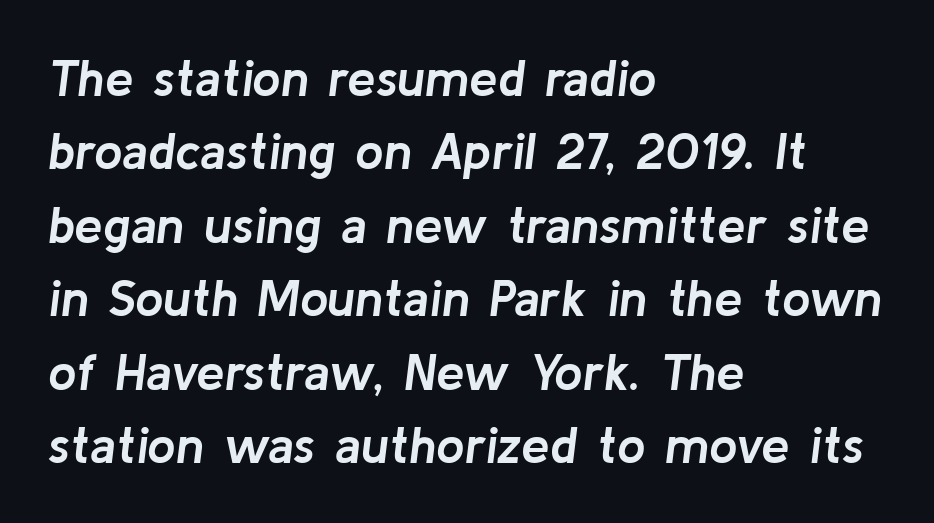
Tracking value appears to be zero — textbook default spacing. The string is rendered with underlining switched off. Normally led — the rows are evenly, conventionally spaced. Here the designer chose a conventional face with non-uniform glyph widths. Heavy-handed strokes throughout: this text is bold. Casual observation: everything's shoved over to the left.
